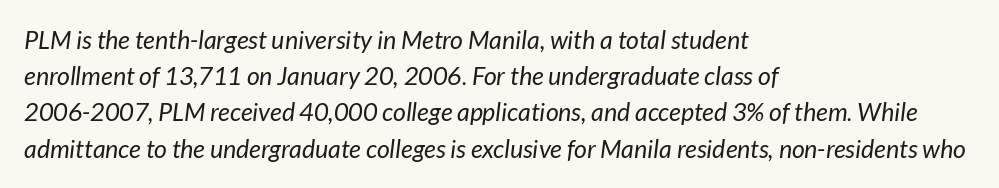
Q: Is the text bold? A: No.
Q: Is the text italic (slanted)? A: Yes, it leans right by about 7 degrees.
Q: Is the text underlined? A: No.
Q: How is the paragraph aligned? A: Left-aligned.
Q: Is the spacing between letters normal or unusually wide? A: Normal.
Q: Is the spacing between lines tight, normal or loose? A: Normal.
